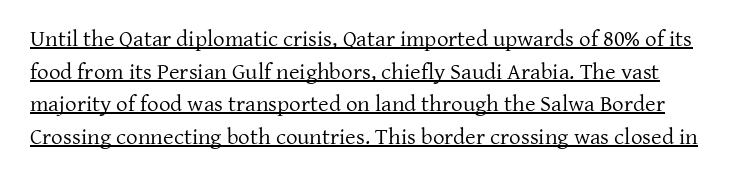
It's the straight-up-and-down kind of type. The vertical gap from one line to the next is medium. Nothing unusual about the tracking: characters are spaced as the font intends. No heavy texture on the line: the type isn't bold. Underline: present.
